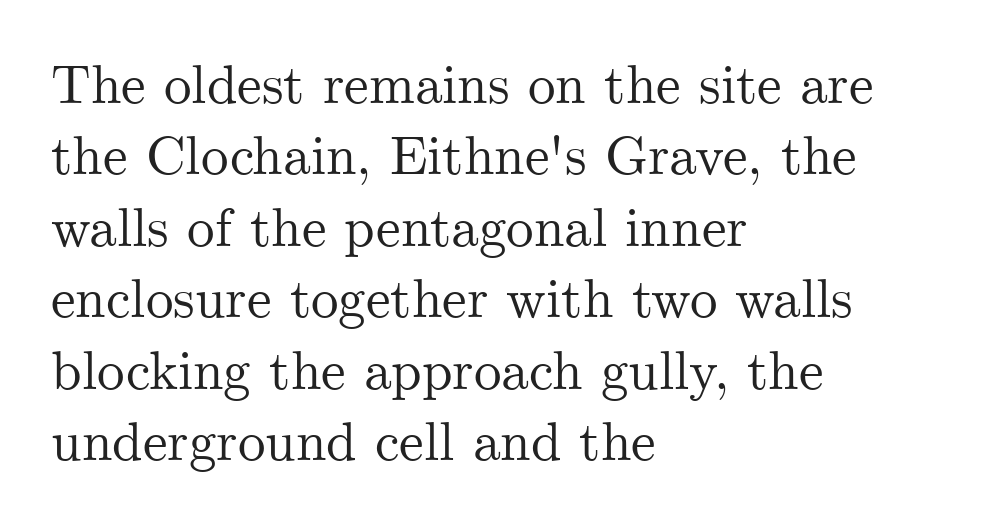
Q: Is the text italic (slanted)? A: No, it is upright.
Q: Is the typeface a serif or a sans-serif typeface? A: Serif.
Q: Is the text underlined? A: No.
Q: How is the paragraph aligned? A: Left-aligned.
Q: Is the spacing between letters normal or unusually wide? A: Normal.
Q: Is the spacing between lines tight, normal or loose? A: Normal.
Q: Width (condensed, normal, or wide)? A: Normal.
Q: Stroke contrast? A: Medium.
Q: x-height? A: Small.
Q: Monospaced? A: No.
